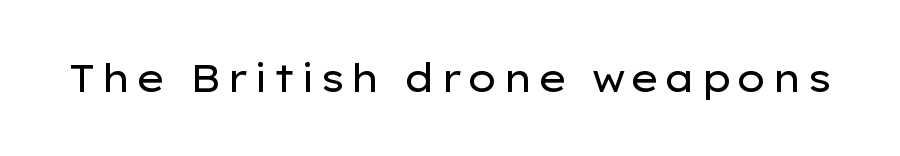
The image shows 38 px regular-weight, wide sans-serif type, upright; set not underlined; low stroke contrast and a medium x-height.
